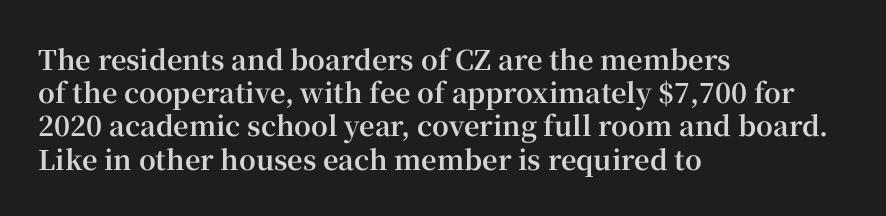
There is no visible air inserted between adjacent glyphs. In terms of weight, the rendering is a true, heavy bold. Visually the block forms a straight wall on the left and a jagged coastline on the right. Lines of text with bare space underneath. If you drew a line through each stem, it would be perfectly vertical.
